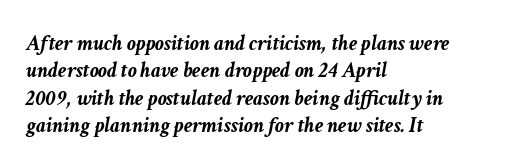
{"italic": "yes", "lean": "right", "slant_degrees": 11, "bold": "yes", "underline": "no", "align": "left", "line_spacing_ratio": 1.24, "letter_spacing": "normal", "letter_spacing_em": 0.0, "glyph_px": 22}
